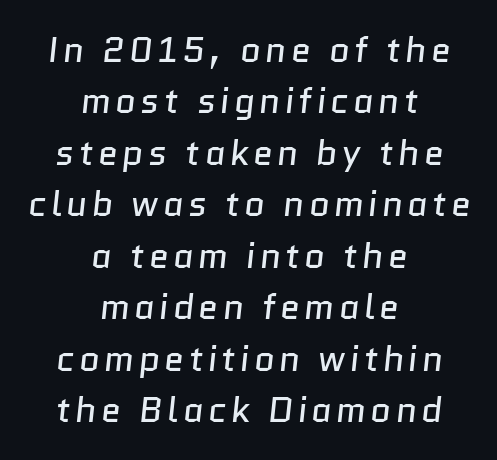
The image shows 36 px regular-weight sans-serif type; set centered, normal line spacing (1.43x), not underlined; low stroke contrast and a medium x-height.
